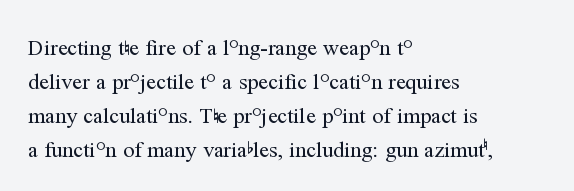
Caption: multi-line text, flush left, ragged right. Rendered with straight, roman letterforms. Beneath every word, the page is bare. Weight: not bold — regular or lighter. Nobody touched the tracking dial on this one. Vertically, the passage feels balanced, rows spaced as you'd expect.
